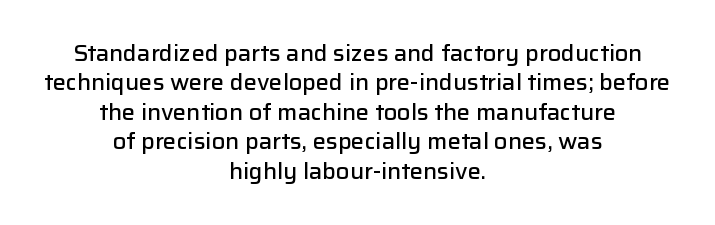
The image shows 22 px text type, upright; set centered, normal line spacing (1.34x), normal letter spacing, not underlined.
